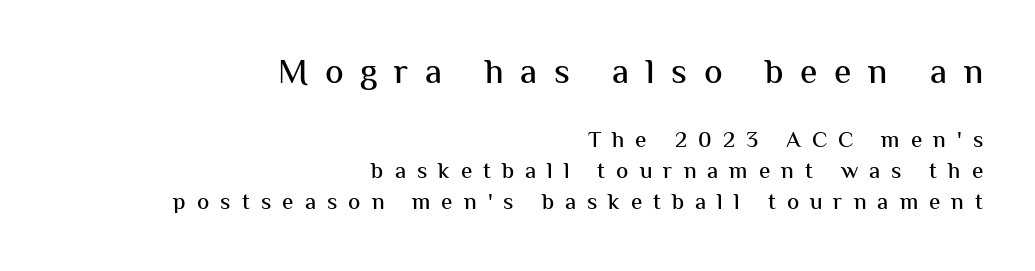
Q: Is the text italic (slanted)? A: No, it is upright.
Q: Is the typeface a serif or a sans-serif typeface? A: Sans-serif.
Q: Is the text underlined? A: No.
Q: How is the paragraph aligned? A: Right-aligned.
Q: Is the spacing between letters normal or unusually wide? A: Unusually wide.
Q: Is the spacing between lines tight, normal or loose? A: Normal.
Q: Which block of text is set in a larger size, the first (top) or the second (bottom)? A: The first (top) one.
Q: Width (condensed, normal, or wide)? A: Normal.
Q: Stroke contrast? A: Medium.
Q: x-height? A: Medium.
Q: Monospaced? A: No.
